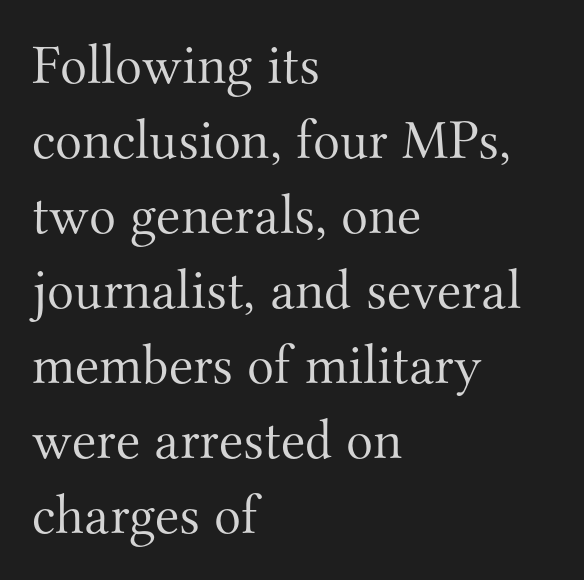
The image shows 56 px light serif type, upright; set left-aligned, normal line spacing (1.34x), normal letter spacing, not underlined; medium stroke contrast and a small x-height.
